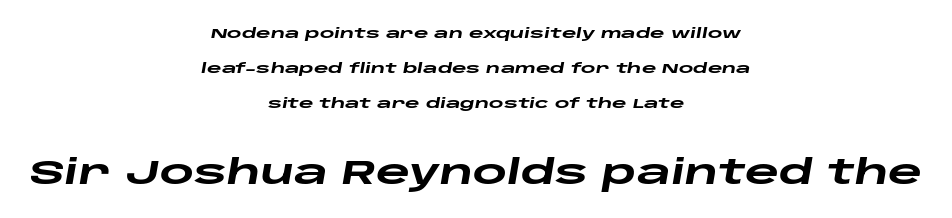
{"italic": "yes", "lean": "right", "slant_degrees": 10, "bold": "yes", "weight": "heavy", "width": "wide", "stroke_contrast": "low", "x_height": "large", "monospaced": "no", "underline": "no", "align": "center", "line_spacing": "loose", "line_spacing_ratio": 2.49, "letter_spacing": "normal", "letter_spacing_em": 0.0, "larger_block": "second", "size_ratio": 2.36, "glyph_px": 33}
